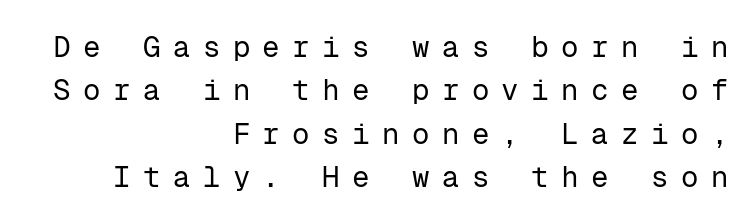
Q: Is the text bold? A: No.
Q: Is the text italic (slanted)? A: No, it is upright.
Q: Is the typeface a serif or a sans-serif typeface? A: Sans-serif.
Q: Is the text underlined? A: No.
Q: How is the paragraph aligned? A: Right-aligned.
Q: Is the spacing between letters normal or unusually wide? A: Unusually wide.
Q: Is the spacing between lines tight, normal or loose? A: Normal.
Q: Width (condensed, normal, or wide)? A: Normal.
Q: Stroke contrast? A: Low.
Q: x-height? A: Medium.
Q: Monospaced? A: Yes.
